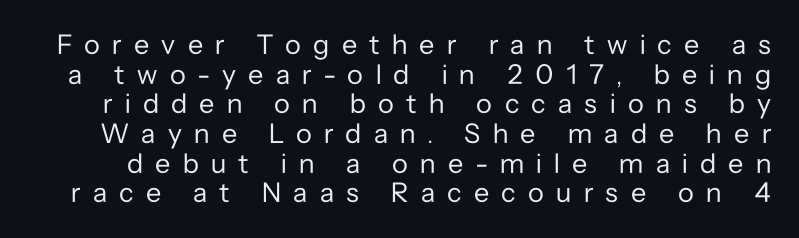
Q: Is the text bold? A: No.
Q: Is the text italic (slanted)? A: No, it is upright.
Q: Is the typeface a serif or a sans-serif typeface? A: Sans-serif.
Q: Is the text underlined? A: No.
Q: Is the spacing between letters normal or unusually wide? A: Unusually wide.
Q: Is the spacing between lines tight, normal or loose? A: Tight.
Q: Width (condensed, normal, or wide)? A: Normal.
Q: Stroke contrast? A: Low.
Q: x-height? A: Medium.
Q: Monospaced? A: No.
